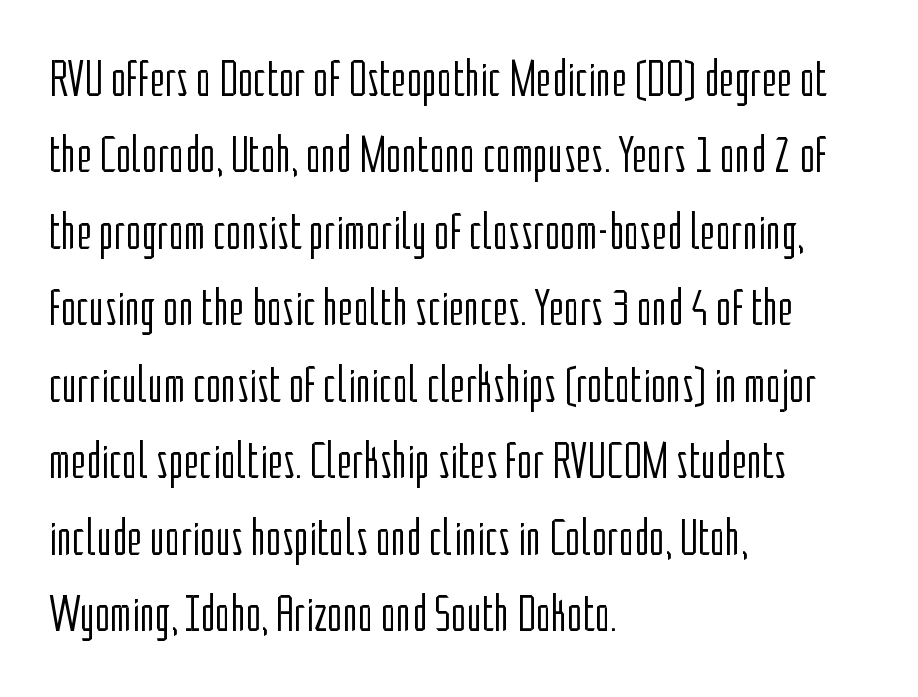
The image shows 52 px light, condensed sans-serif type, upright; set left-aligned, normal line spacing (1.47x), normal letter spacing, not underlined; low stroke contrast and a medium x-height.
